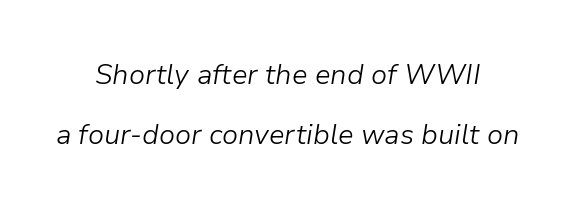
{"italic": "yes", "lean": "right", "slant_degrees": 9, "bold": "no", "weight": "light", "width": "normal", "stroke_contrast": "low", "x_height": "medium", "monospaced": "no", "underline": "no", "align": "center", "line_spacing": "loose", "line_spacing_ratio": 2.16, "letter_spacing": "normal", "letter_spacing_em": 0.0, "glyph_px": 28}
